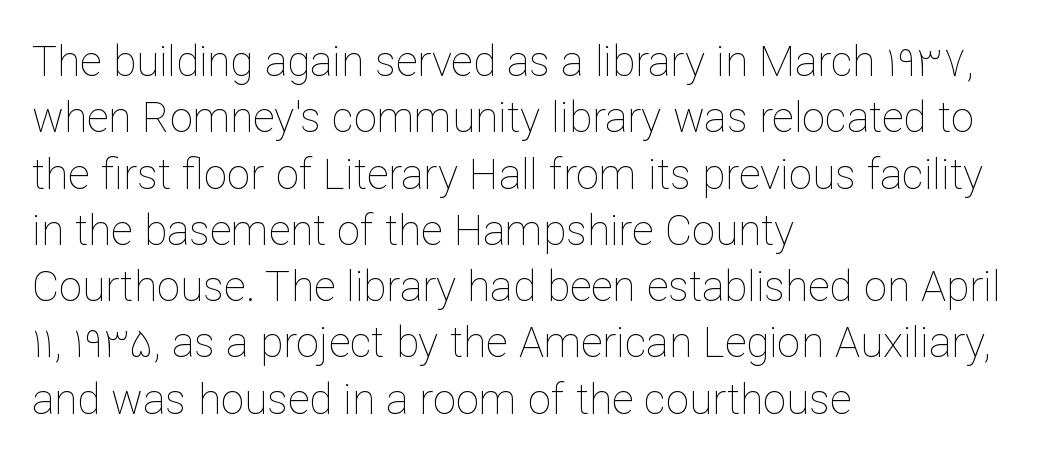
Q: Is the text bold? A: No.
Q: Is the text italic (slanted)? A: No, it is upright.
Q: Is the text underlined? A: No.
Q: How is the paragraph aligned? A: Left-aligned.
Q: Is the spacing between letters normal or unusually wide? A: Normal.
Q: Is the spacing between lines tight, normal or loose? A: Normal.
Q: Width (condensed, normal, or wide)? A: Normal.
Q: Stroke contrast? A: Low.
Q: x-height? A: Medium.
Q: Monospaced? A: No.
